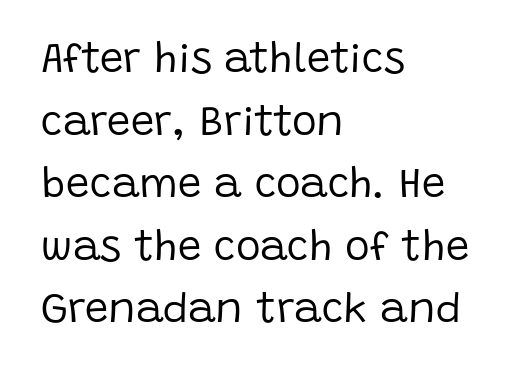
The image shows 42 px regular-weight sans-serif type, upright; set left-aligned, normal line spacing (1.49x), normal letter spacing, not underlined; low stroke contrast and a large x-height.
